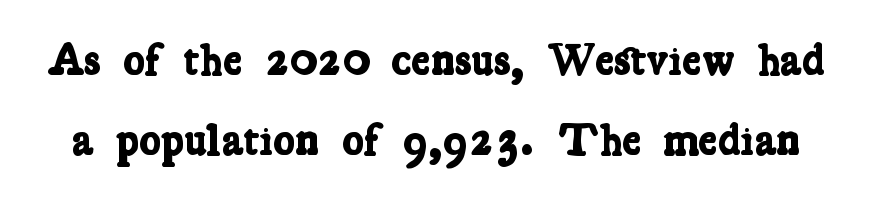
The image shows 46 px bold, condensed serif type; set line spacing 1.73x, normal letter spacing, not underlined; low stroke contrast and a medium x-height.
